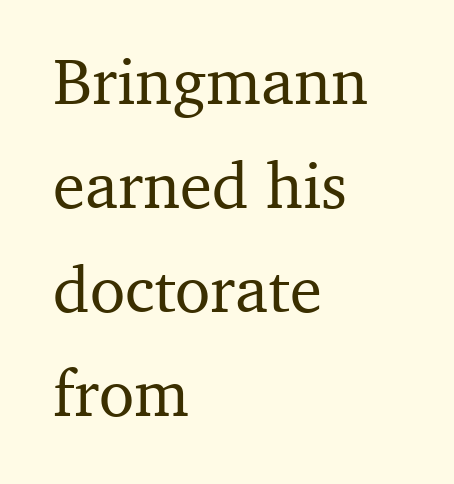
The image shows 65 px serif type, upright; set left-aligned, normal line spacing (1.6x), normal letter spacing, not underlined; medium stroke contrast and a medium x-height.
